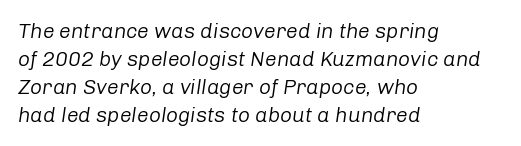
The image shows 21 px text type, italic (leaning right); set left-aligned, normal line spacing (1.33x), normal letter spacing, not underlined.
